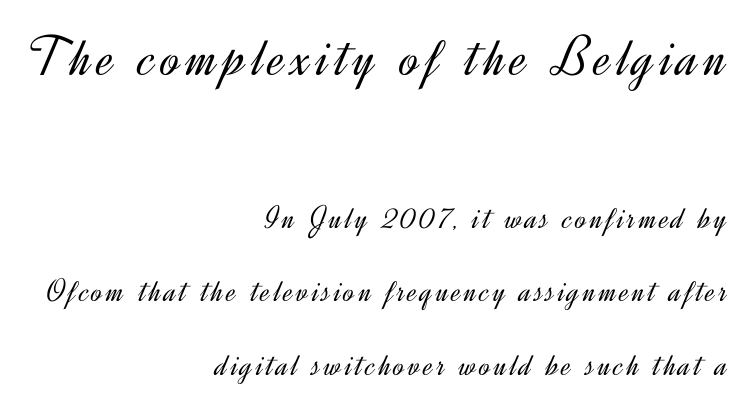
The image shows 58 px light sans-serif type; set right-aligned, loose line spacing (2.23x), not underlined; the first (top) block is 1.76x larger; a small x-height.
